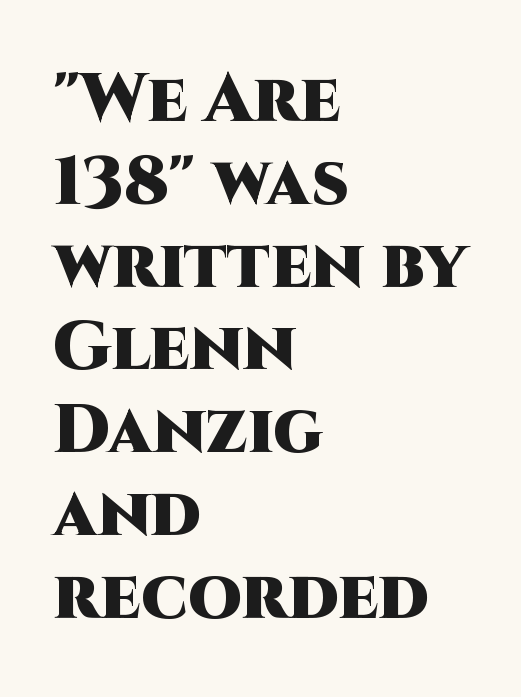
Typesetter's note: full bold, strokes at maximum text heaviness. Vertical strokes here are truly vertical. The string is rendered with underlining switched off. Note the varied advance widths — an 'i' is clearly narrower than an 'm'. Alignment: flush left.
